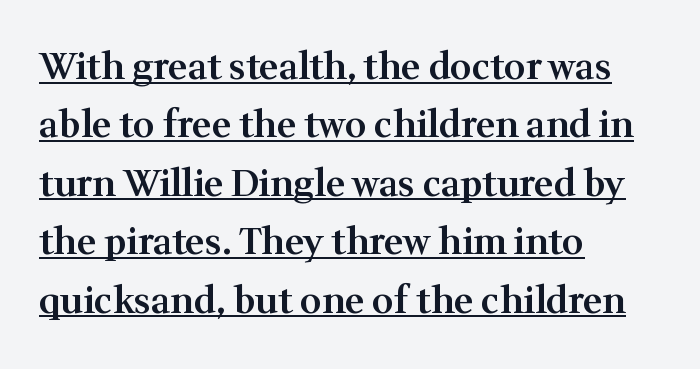
Q: Is the text bold? A: Semi-bold.
Q: Is the text italic (slanted)? A: No, it is upright.
Q: Is the typeface a serif or a sans-serif typeface? A: Serif.
Q: Is the text underlined? A: Yes.
Q: How is the paragraph aligned? A: Left-aligned.
Q: Is the spacing between letters normal or unusually wide? A: Normal.
Q: Is the spacing between lines tight, normal or loose? A: Normal.
Q: Width (condensed, normal, or wide)? A: Normal.
Q: Stroke contrast? A: Medium.
Q: x-height? A: Medium.
Q: Monospaced? A: No.
